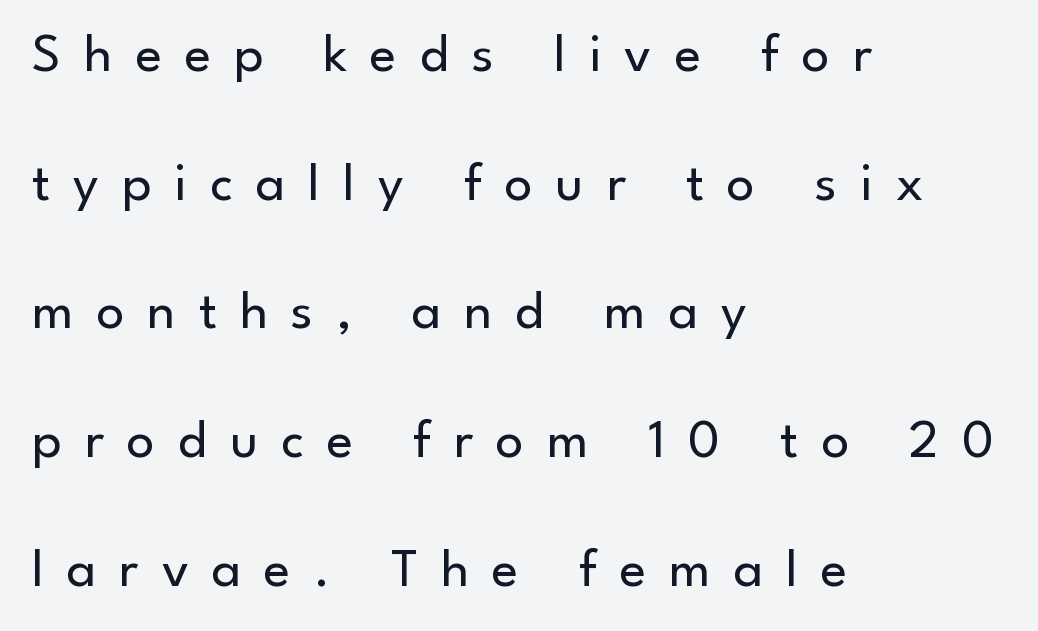
A clean baseline with only descenders dipping below it. The font family rendered here belongs to the sans-serif group. The lines are quadded left. The typography opts for an upright posture over an oblique one. The letterforms stand isolated, each surrounded by extra space.
